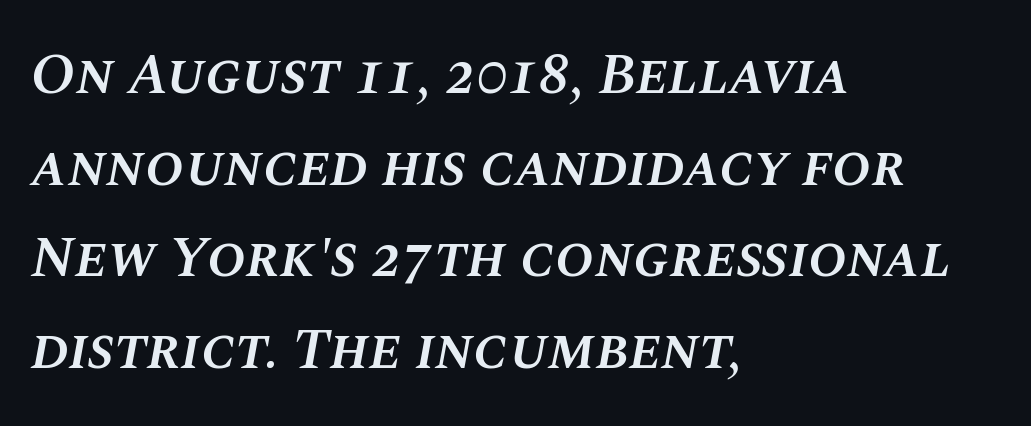
The image shows 58 px semibold type, italic (leaning right); set left-aligned, normal line spacing (1.58x), normal letter spacing, not underlined; medium stroke contrast and a large x-height.
